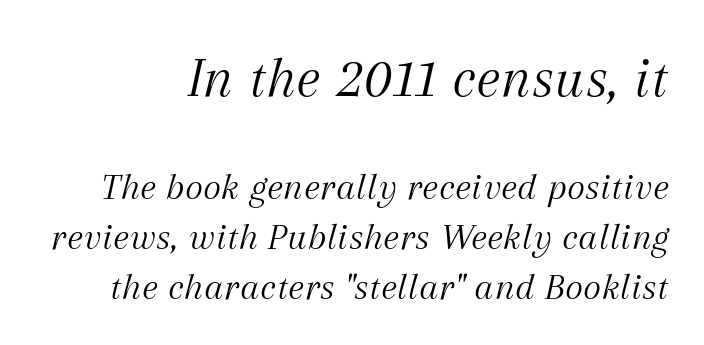
The image shows 59 px light serif type, italic (leaning right); set normal line spacing (1.28x), normal letter spacing, not underlined; the first (top) block is 1.51x larger; medium stroke contrast and a medium x-height.
